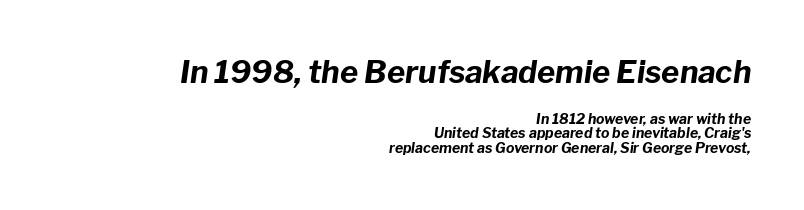
Tracking value appears to be zero — textbook default spacing. The compositor pushed each line to the right boundary. Any mark beneath the type? The region is blank. Whoever set this made the first block the dominant, larger element. If you drew a line through each stem, it would be angled.
